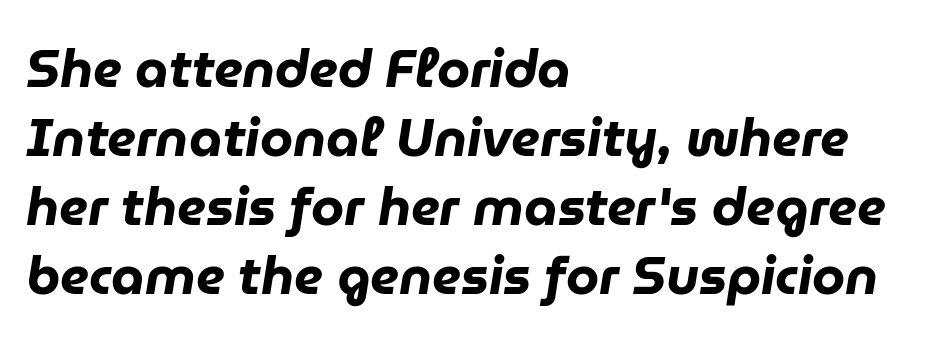
{"italic": "yes", "lean": "right", "slant_degrees": 9, "bold": "yes", "weight": "heavy", "width": "normal", "stroke_contrast": "low", "x_height": "medium", "monospaced": "no", "underline": "no", "align": "left", "line_spacing": "normal", "line_spacing_ratio": 1.3, "letter_spacing": "normal", "letter_spacing_em": 0.0, "glyph_px": 53}
